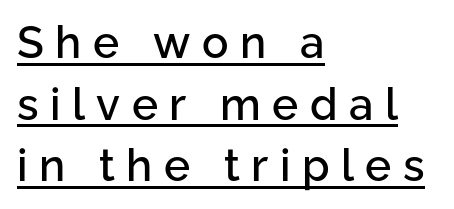
{"serif": "no", "italic": "no", "width": "normal", "stroke_contrast": "low", "x_height": "medium", "monospaced": "no", "underline": "yes", "align": "left", "line_spacing": "normal", "line_spacing_ratio": 1.4, "letter_spacing": "wide", "letter_spacing_em": 0.26, "glyph_px": 44}
